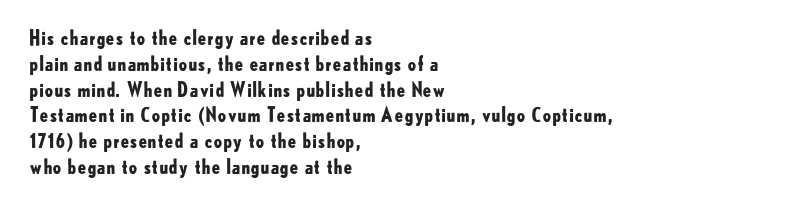
A typesetter would call this zero additional tracking. A classic flush-left, rag-right setting is used for this passage. The letters stand upright; this is a roman face. The glyphs are unaccompanied by any horizontal stroke below them. Line spacing here is normal.
